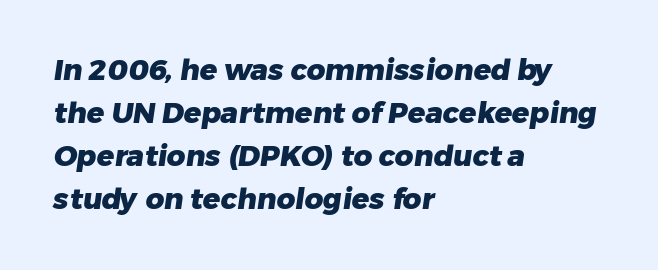
What stands out about the letter spacing? Nothing — it is the standard amount. On the weight axis this lands at bold, roughly 700. The compositor pushed each line to the left boundary. The passage shown is not underscored anywhere.
